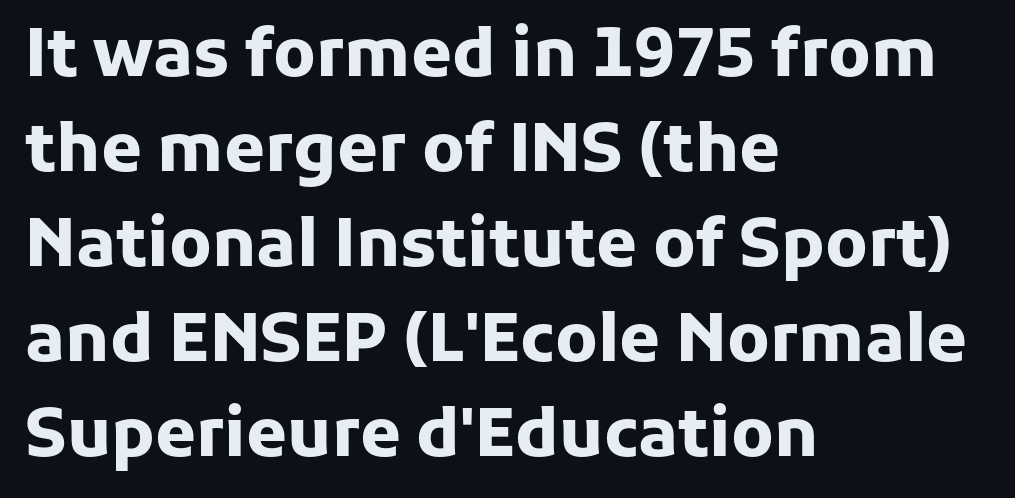
{"serif": "no", "italic": "no", "bold": "yes", "weight": "heavy", "width": "normal", "stroke_contrast": "low", "x_height": "medium", "monospaced": "no", "underline": "no", "align": "left", "line_spacing": "normal", "line_spacing_ratio": 1.44, "letter_spacing": "normal", "letter_spacing_em": 0.0, "glyph_px": 66}
